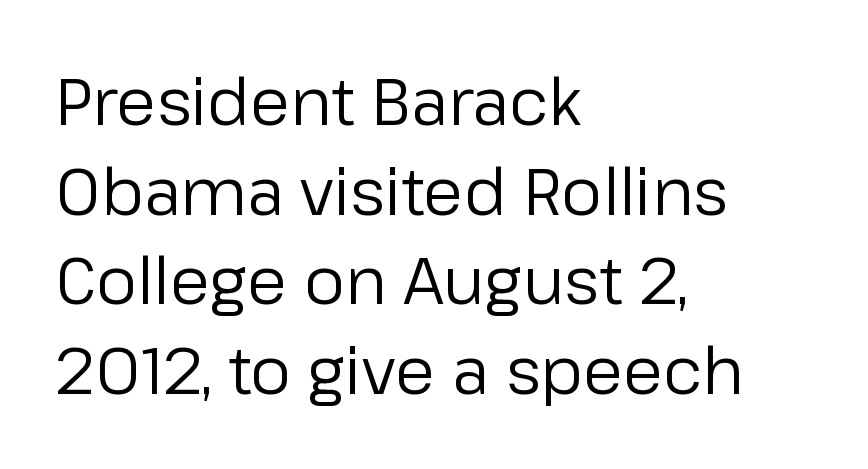
The image shows 65 px regular-weight sans-serif type, upright; set left-aligned, normal line spacing (1.38x), normal letter spacing, not underlined; low stroke contrast and a medium x-height.
